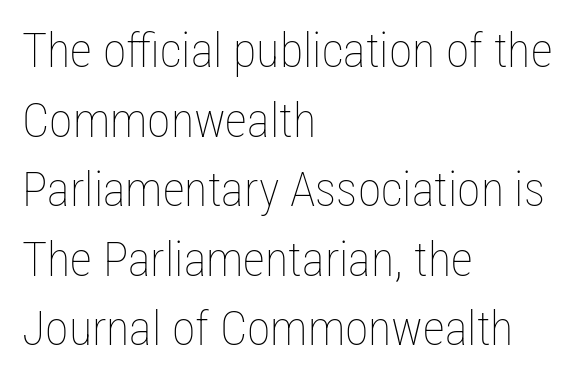
Vertical spacing — default. Characters remain perfectly vertical along every line. Is this a fixed-width face? No — the glyphs have proportional, varying widths. Layout note: lines flush left. The passage shown is not underscored anywhere. Summary of weight: not heavy and not bold.
